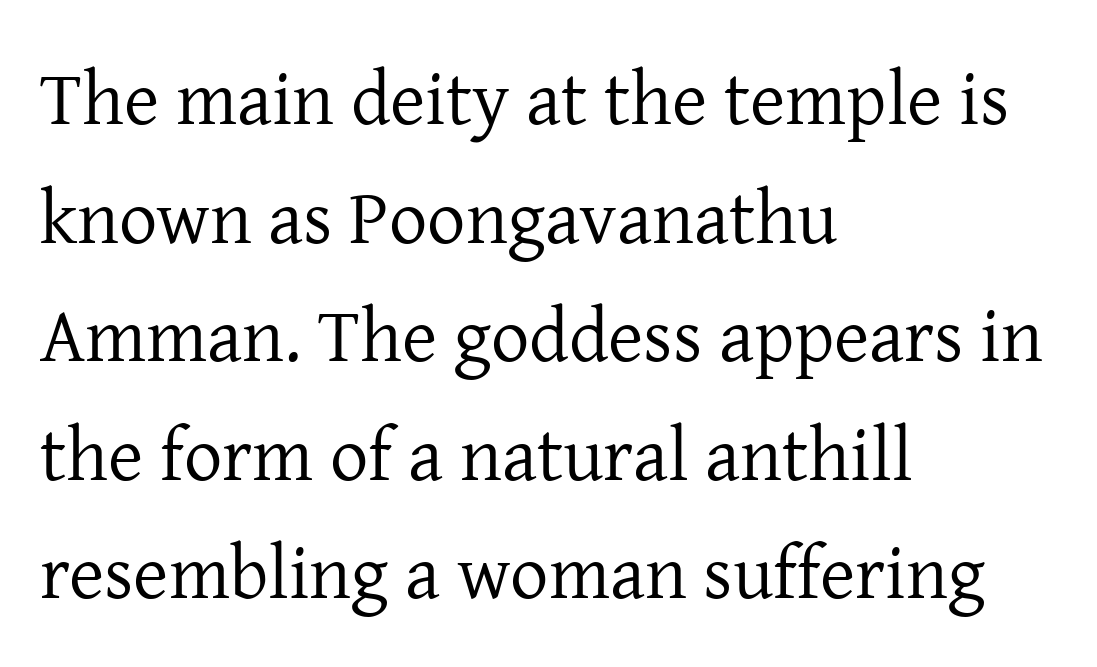
The image shows 76 px regular-weight serif type, upright; set left-aligned, normal line spacing (1.56x), normal letter spacing, not underlined; low stroke contrast and a medium x-height.
